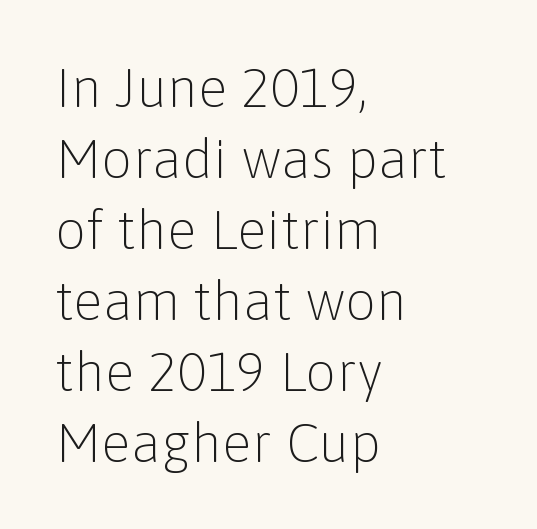
{"serif": "no", "italic": "no", "bold": "no", "weight": "light", "width": "normal", "stroke_contrast": "low", "x_height": "medium", "monospaced": "no", "underline": "no", "align": "left", "line_spacing": "normal", "line_spacing_ratio": 1.29, "letter_spacing": "normal", "letter_spacing_em": 0.0, "glyph_px": 55}
